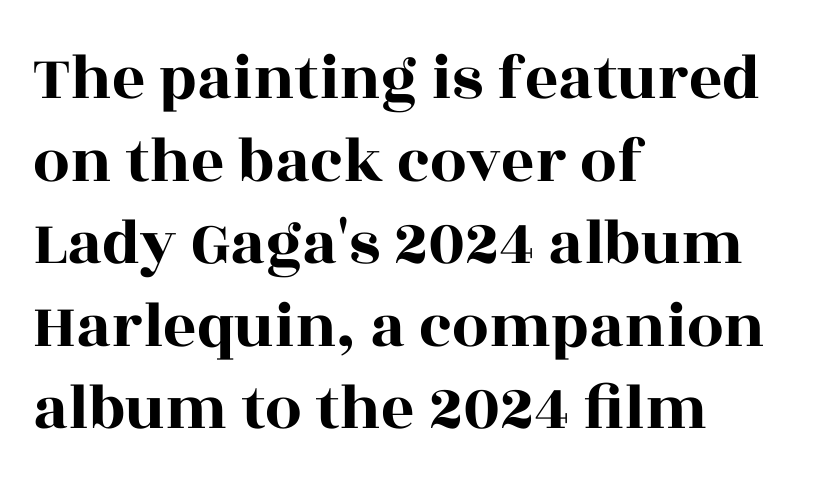
The glyphs in this specimen are seriffed. The gaps between neighbouring characters are ordinary and unremarkable. A bare baseline throughout the passage. Does the leading feel generous? No, just average.
